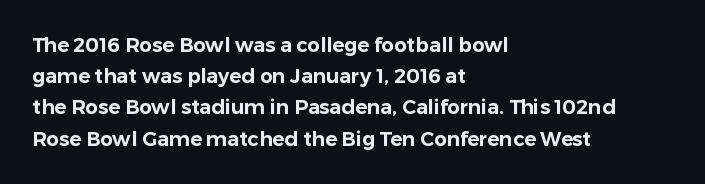
Q: Is the text italic (slanted)? A: No, it is upright.
Q: Is the text underlined? A: No.
Q: How is the paragraph aligned? A: Left-aligned.
Q: Is the spacing between letters normal or unusually wide? A: Normal.
Q: Is the spacing between lines tight, normal or loose? A: Normal.
